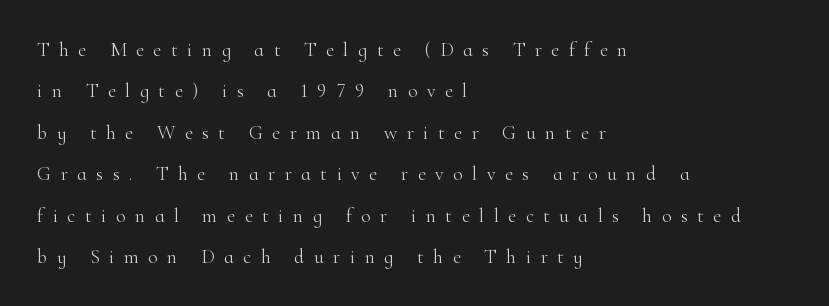
The image shows 20 px text type, upright; set left-aligned, loose line spacing (2.07x), unusually wide letter spacing (+0.47 em), not underlined.
